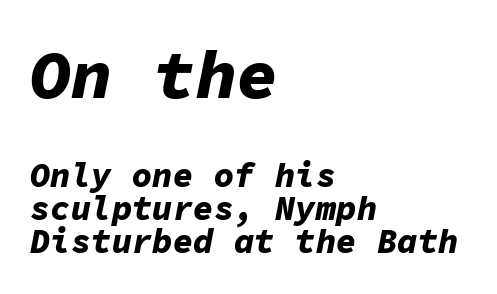
The compositor pushed each line to the left boundary. You could count columns in this text — the font is strictly monospaced. Every letter is thick-stroked: bold, no question. Block one is the big one; block two sits smaller underneath. Is there much room between lines? No — they nearly touch.
